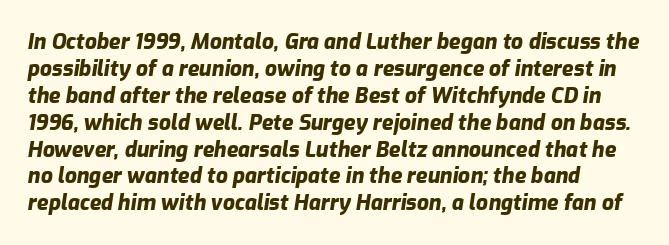
The image shows 21 px bold type, italic (leaning right); set left-aligned, normal line spacing (1.28x), normal letter spacing, not underlined.
